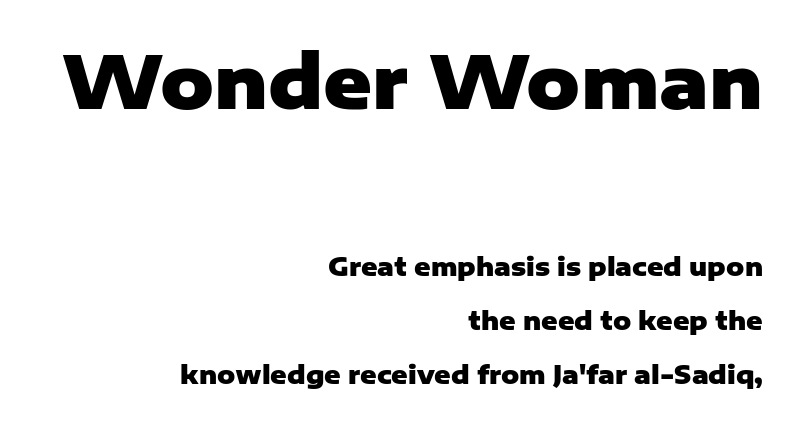
{"serif": "no", "italic": "no", "bold": "yes", "weight": "heavy", "width": "normal", "stroke_contrast": "low", "x_height": "medium", "monospaced": "no", "underline": "no", "align": "right", "line_spacing": "loose", "line_spacing_ratio": 2.15, "letter_spacing": "normal", "letter_spacing_em": 0.0, "larger_block": "first", "size_ratio": 2.96, "glyph_px": 74}
